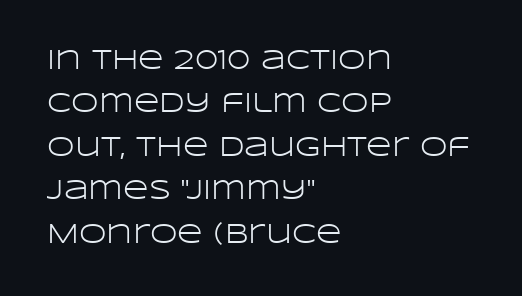
{"serif": "no", "italic": "no", "bold": "no", "weight": "light", "width": "wide", "stroke_contrast": "low", "x_height": "large", "monospaced": "no", "underline": "no", "align": "left", "line_spacing": "normal", "line_spacing_ratio": 1.55, "letter_spacing": "normal", "letter_spacing_em": 0.0, "glyph_px": 28}
